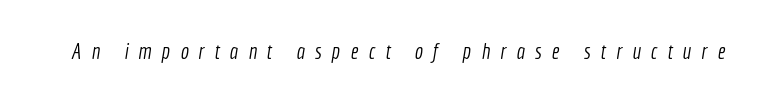
{"bold": "no", "underline": "no", "letter_spacing": "wide", "letter_spacing_em": 0.46, "glyph_px": 22}
